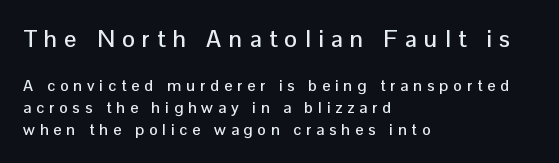
Compare the two chunks: the upper has the greater cap height. One-word summary of the alignment: left. Spacing between characters has been opened up far beyond the box default. Ascenders rise straight up at ninety degrees. Has an underline been added? It has not.
